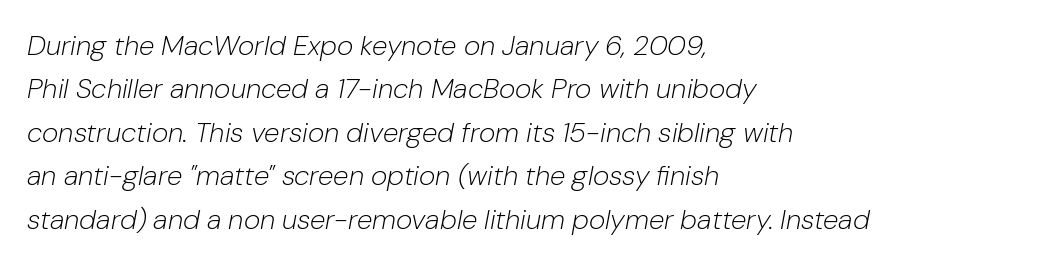
{"italic": "yes", "lean": "right", "slant_degrees": 10, "bold": "no", "weight": "light", "width": "normal", "stroke_contrast": "low", "x_height": "medium", "monospaced": "no", "underline": "no", "align": "left", "line_spacing": "normal", "line_spacing_ratio": 1.55, "letter_spacing": "normal", "letter_spacing_em": 0.0, "glyph_px": 28}
